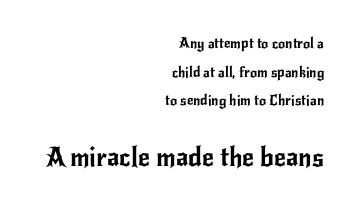
The image shows 26 px text type, upright; set right-aligned, loose line spacing (2.05x), normal letter spacing, not underlined; the second (bottom) block is 1.86x larger.
